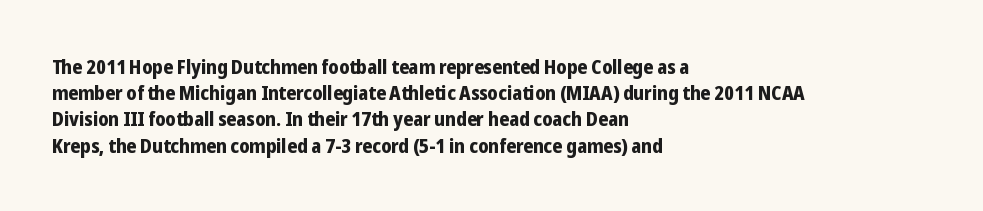
{"italic": "no", "bold": "yes", "underline": "no", "align": "left", "line_spacing": "normal", "line_spacing_ratio": 1.31, "letter_spacing": "normal", "letter_spacing_em": 0.0, "glyph_px": 20}
